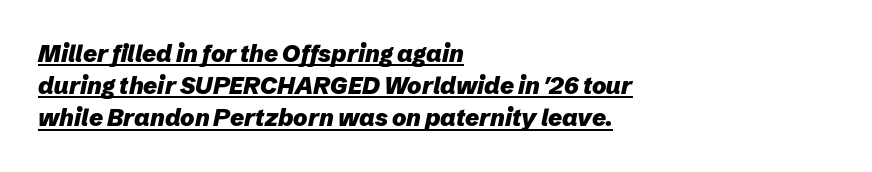
Q: Is the text bold? A: Yes.
Q: Is the text italic (slanted)? A: Yes, it leans right by about 12 degrees.
Q: Is the text underlined? A: Yes.
Q: How is the paragraph aligned? A: Left-aligned.
Q: Is the spacing between letters normal or unusually wide? A: Normal.
Q: Is the spacing between lines tight, normal or loose? A: Normal.
